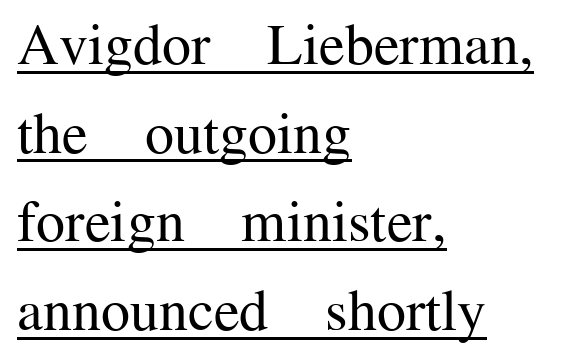
{"serif": "yes", "italic": "no", "bold": "no", "weight": "regular", "width": "normal", "stroke_contrast": "medium", "x_height": "medium", "monospaced": "no", "underline": "yes", "align": "left", "line_spacing": "normal", "line_spacing_ratio": 1.53, "letter_spacing": "normal", "letter_spacing_em": 0.0, "glyph_px": 58}
